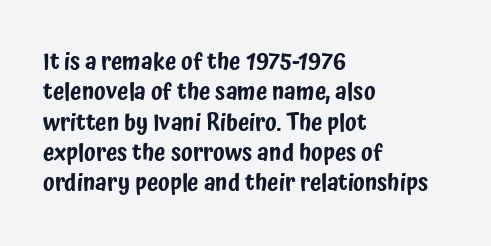
{"italic": "no", "underline": "no", "align": "left", "line_spacing": "normal", "line_spacing_ratio": 1.32, "letter_spacing": "normal", "letter_spacing_em": 0.0, "glyph_px": 23}
